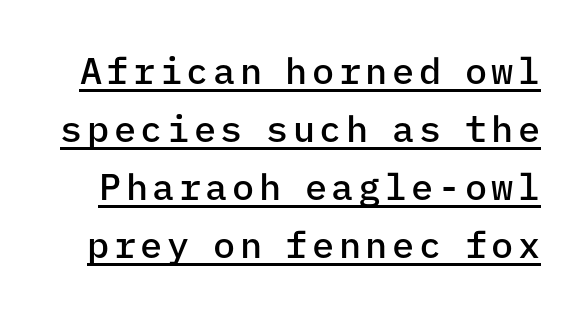
Q: Is the text bold? A: Semi-bold.
Q: Is the text italic (slanted)? A: No, it is upright.
Q: Is the typeface a serif or a sans-serif typeface? A: Sans-serif.
Q: Is the text underlined? A: Yes.
Q: Is the spacing between lines tight, normal or loose? A: Normal.
Q: Width (condensed, normal, or wide)? A: Normal.
Q: Stroke contrast? A: Low.
Q: x-height? A: Medium.
Q: Monospaced? A: Yes.
